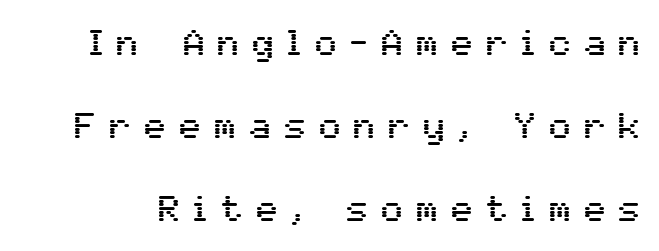
The typography opts for an upright posture over an oblique one. Here the glyphs are tracked loosely, breaking word shapes into spaced letters. Loosely led — the rows are spread out. A bare baseline throughout the passage. Each letter keeps its own natural width here, so spacing adapts to shape.
